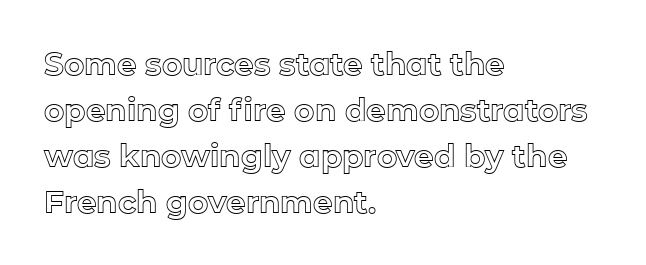
The image shows 31 px text type, upright; set left-aligned, normal line spacing (1.48x), normal letter spacing, not underlined; a medium x-height.
